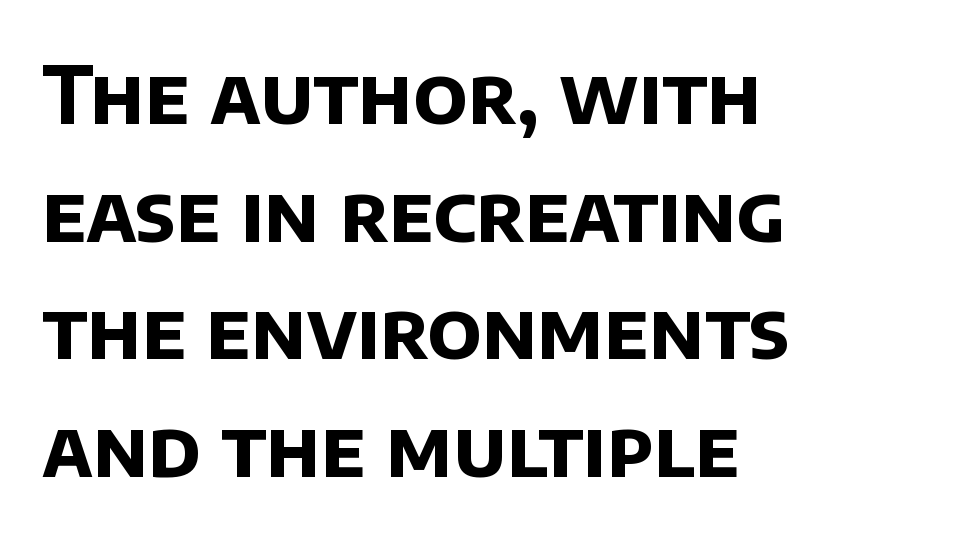
{"serif": "no", "bold": "yes", "weight": "bold", "width": "normal", "stroke_contrast": "low", "x_height": "large", "monospaced": "no", "underline": "no", "align": "left", "line_spacing": "normal", "line_spacing_ratio": 1.49, "letter_spacing": "normal", "letter_spacing_em": 0.0, "glyph_px": 79}
